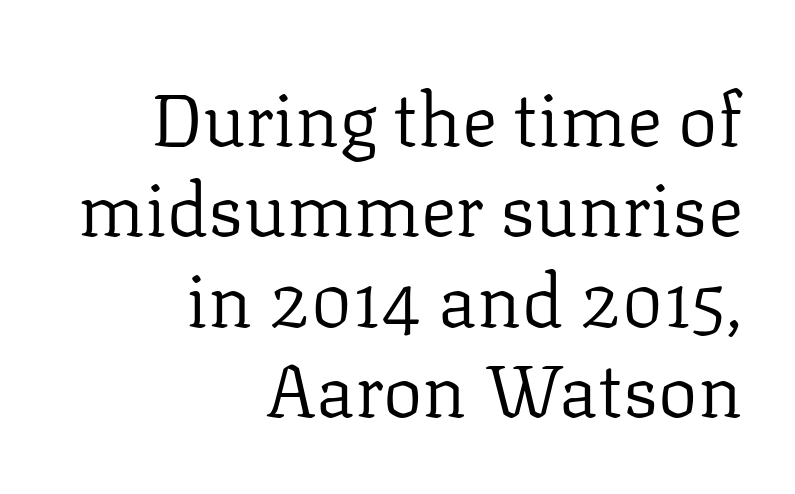
Q: Is the text bold? A: No.
Q: Is the text italic (slanted)? A: No, it is upright.
Q: Is the typeface a serif or a sans-serif typeface? A: Serif.
Q: Is the text underlined? A: No.
Q: How is the paragraph aligned? A: Right-aligned.
Q: Is the spacing between letters normal or unusually wide? A: Normal.
Q: Width (condensed, normal, or wide)? A: Normal.
Q: Stroke contrast? A: Low.
Q: x-height? A: Medium.
Q: Monospaced? A: No.
